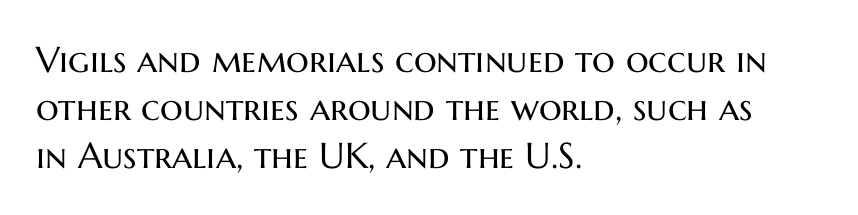
Q: Is the text bold? A: No.
Q: Is the text italic (slanted)? A: No, it is upright.
Q: Is the typeface a serif or a sans-serif typeface? A: Sans-serif.
Q: Is the text underlined? A: No.
Q: How is the paragraph aligned? A: Left-aligned.
Q: Is the spacing between letters normal or unusually wide? A: Normal.
Q: Is the spacing between lines tight, normal or loose? A: Normal.
Q: Width (condensed, normal, or wide)? A: Normal.
Q: Stroke contrast? A: Medium.
Q: x-height? A: Medium.
Q: Monospaced? A: No.
